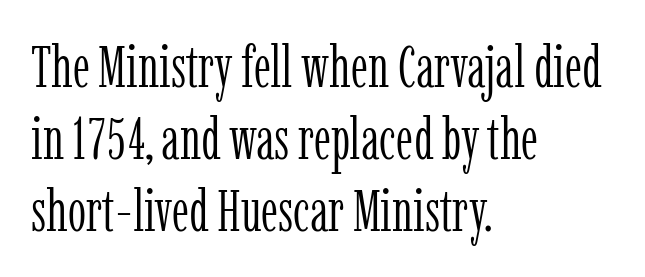
Q: Is the text bold? A: No.
Q: Is the text italic (slanted)? A: No, it is upright.
Q: Is the typeface a serif or a sans-serif typeface? A: Serif.
Q: Is the text underlined? A: No.
Q: How is the paragraph aligned? A: Left-aligned.
Q: Is the spacing between letters normal or unusually wide? A: Normal.
Q: Width (condensed, normal, or wide)? A: Condensed.
Q: Stroke contrast? A: Low.
Q: x-height? A: Medium.
Q: Monospaced? A: No.
